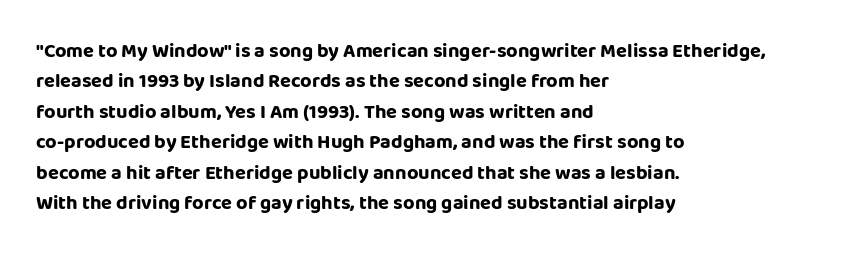
Q: Is the text bold? A: Yes.
Q: Is the text italic (slanted)? A: No, it is upright.
Q: Is the text underlined? A: No.
Q: How is the paragraph aligned? A: Left-aligned.
Q: Is the spacing between letters normal or unusually wide? A: Normal.
Q: Is the spacing between lines tight, normal or loose? A: Normal.
